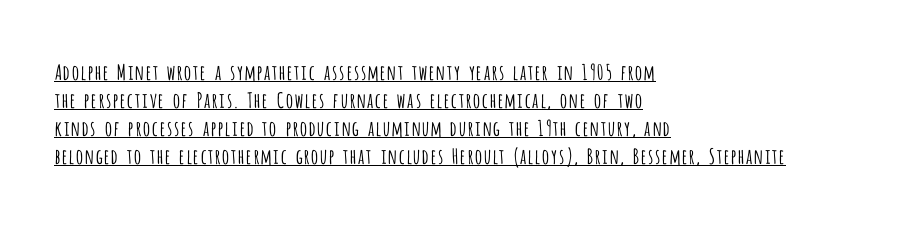
{"italic": "no", "bold": "no", "underline": "yes", "align": "left", "line_spacing": "normal", "line_spacing_ratio": 1.34, "letter_spacing": "normal", "letter_spacing_em": 0.0, "glyph_px": 21}
